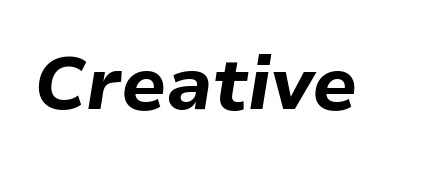
{"italic": "yes", "lean": "right", "slant_degrees": 9, "bold": "yes", "weight": "bold", "width": "normal", "stroke_contrast": "low", "x_height": "medium", "monospaced": "no", "underline": "no", "letter_spacing": "normal", "letter_spacing_em": 0.0, "glyph_px": 75}
